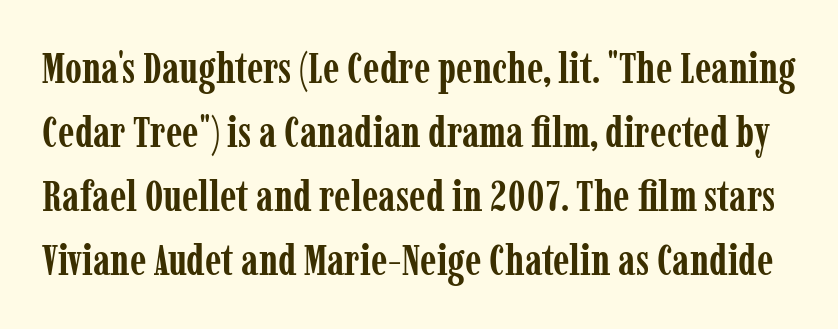
The image shows 43 px semibold, condensed serif type, upright; set normal line spacing (1.49x), normal letter spacing, not underlined; low stroke contrast and a medium x-height.
